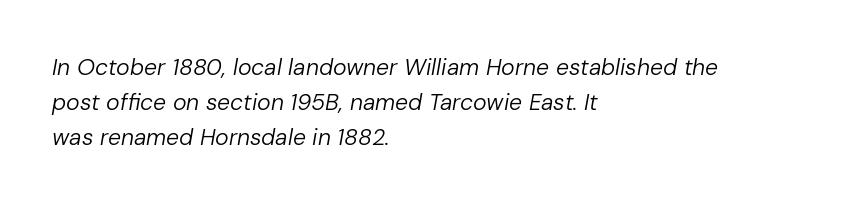
Q: Is the text bold? A: No.
Q: Is the text italic (slanted)? A: Yes, it leans right by about 10 degrees.
Q: Is the text underlined? A: No.
Q: How is the paragraph aligned? A: Left-aligned.
Q: Is the spacing between letters normal or unusually wide? A: Normal.
Q: Is the spacing between lines tight, normal or loose? A: Normal.
